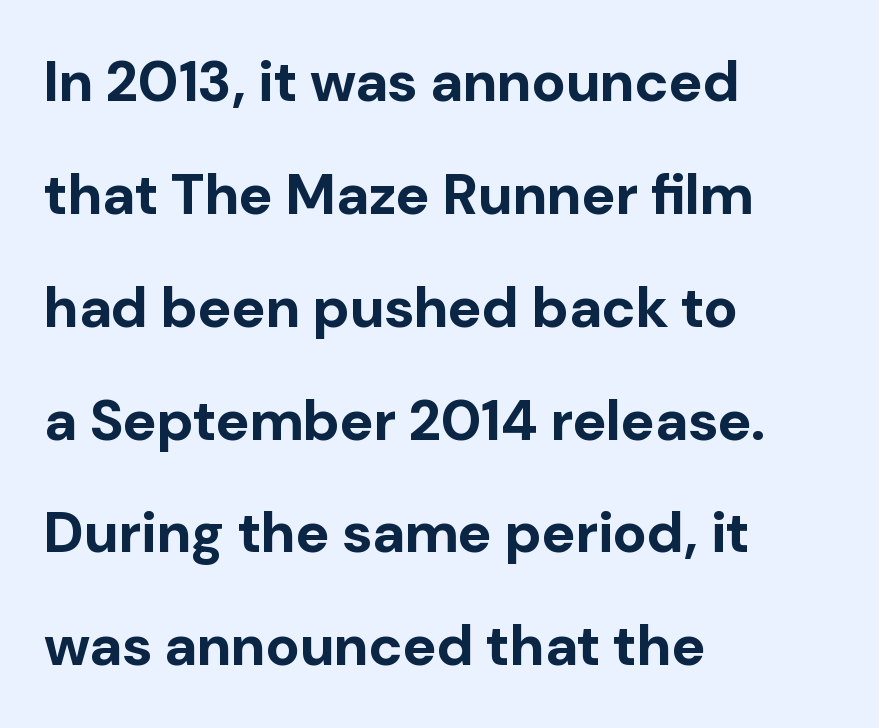
Q: Is the text bold? A: Yes.
Q: Is the text italic (slanted)? A: No, it is upright.
Q: Is the typeface a serif or a sans-serif typeface? A: Sans-serif.
Q: Is the text underlined? A: No.
Q: How is the paragraph aligned? A: Left-aligned.
Q: Is the spacing between letters normal or unusually wide? A: Normal.
Q: Is the spacing between lines tight, normal or loose? A: Loose.
Q: Width (condensed, normal, or wide)? A: Normal.
Q: Stroke contrast? A: Low.
Q: x-height? A: Medium.
Q: Monospaced? A: No.
